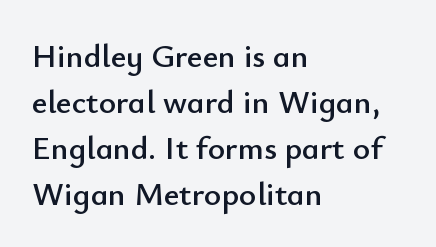
{"serif": "no", "italic": "no", "width": "normal", "stroke_contrast": "low", "x_height": "small", "monospaced": "no", "underline": "no", "align": "left", "line_spacing": "normal", "line_spacing_ratio": 1.39, "letter_spacing": "normal", "letter_spacing_em": 0.0, "glyph_px": 33}
